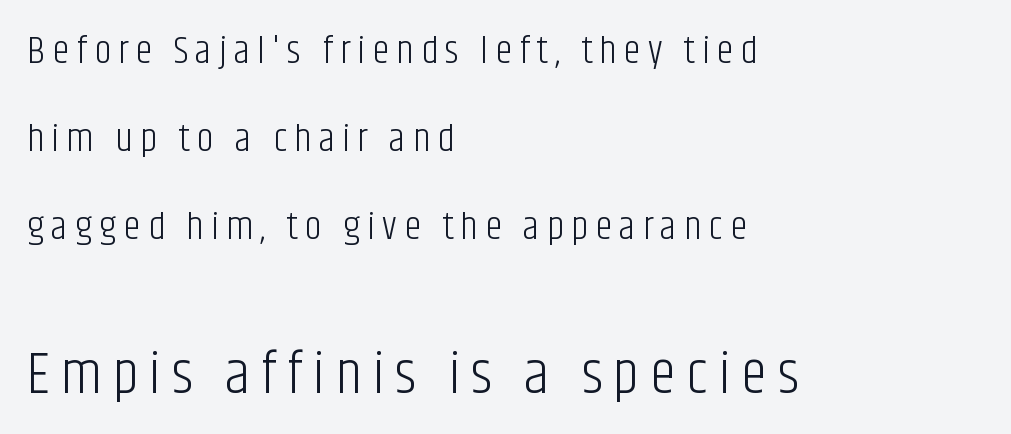
{"serif": "no", "italic": "no", "bold": "no", "weight": "light", "width": "condensed", "stroke_contrast": "low", "x_height": "large", "monospaced": "no", "underline": "no", "align": "left", "line_spacing": "loose", "line_spacing_ratio": 2.26, "larger_block": "second", "size_ratio": 1.51, "glyph_px": 59}
